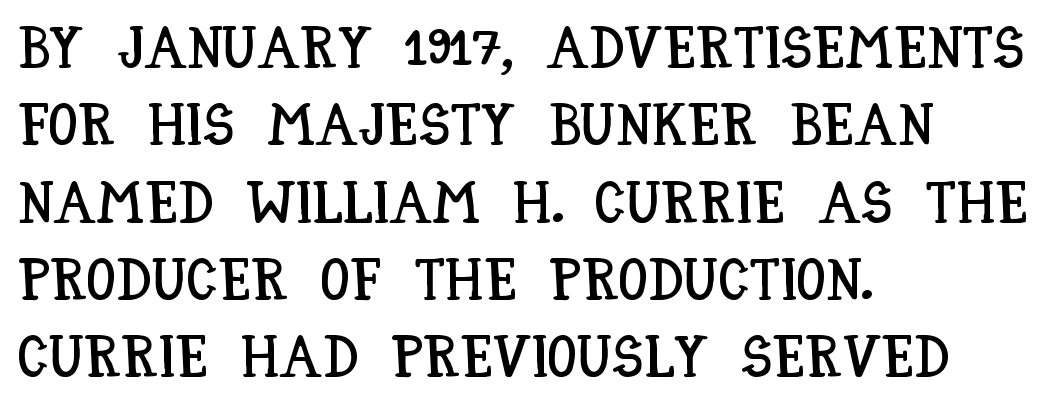
{"italic": "no", "width": "condensed", "stroke_contrast": "low", "x_height": "large", "monospaced": "no", "underline": "no", "align": "left", "line_spacing": "normal", "line_spacing_ratio": 1.31, "letter_spacing": "normal", "letter_spacing_em": 0.0, "glyph_px": 59}
